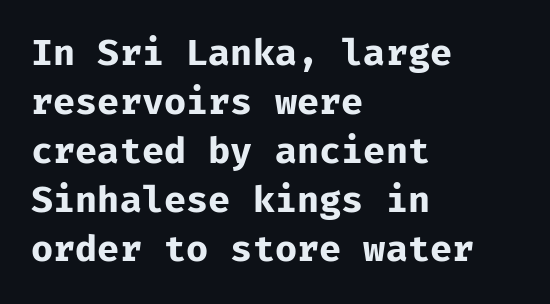
The image shows 36 px bold sans-serif type, upright, monospaced; set left-aligned, normal line spacing (1.36x), normal letter spacing, not underlined; low stroke contrast and a medium x-height.
